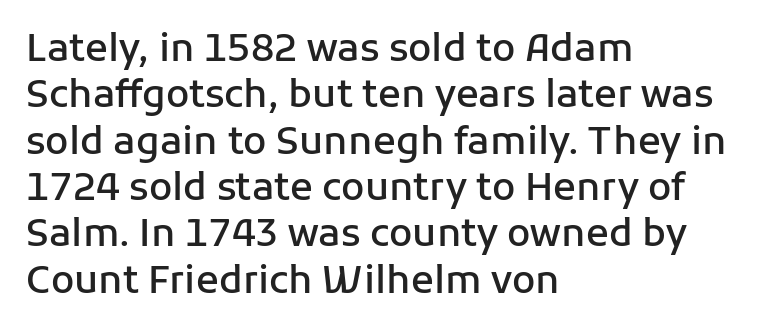
The type sits square on the baseline with zero lean. Font category for this specimen: sans-serif. Default kerning and tracking; the words read as compact shapes. Looks like regular typesetting: each glyph gets only the width it needs.
